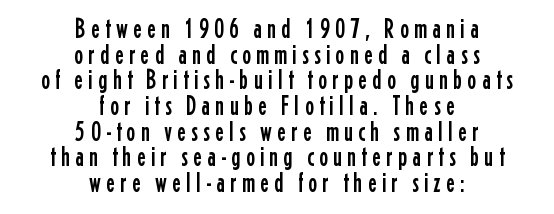
{"italic": "no", "underline": "no", "align": "center", "line_spacing": "tight", "line_spacing_ratio": 0.95, "glyph_px": 27}
